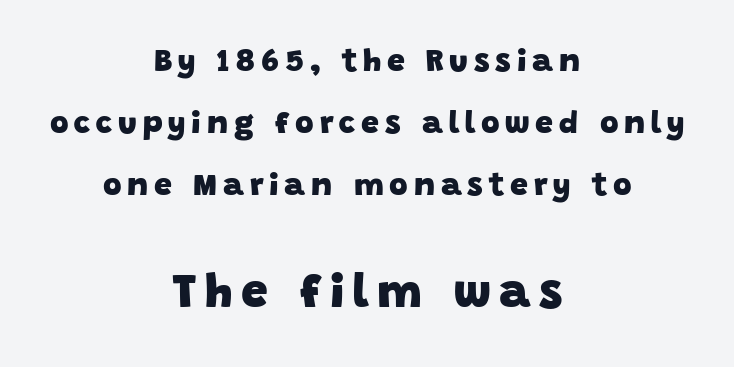
{"serif": "no", "bold": "yes", "weight": "heavy", "width": "normal", "stroke_contrast": "low", "x_height": "large", "monospaced": "no", "underline": "no", "align": "center", "line_spacing": "loose", "line_spacing_ratio": 1.93, "larger_block": "second", "size_ratio": 1.5, "glyph_px": 48}
